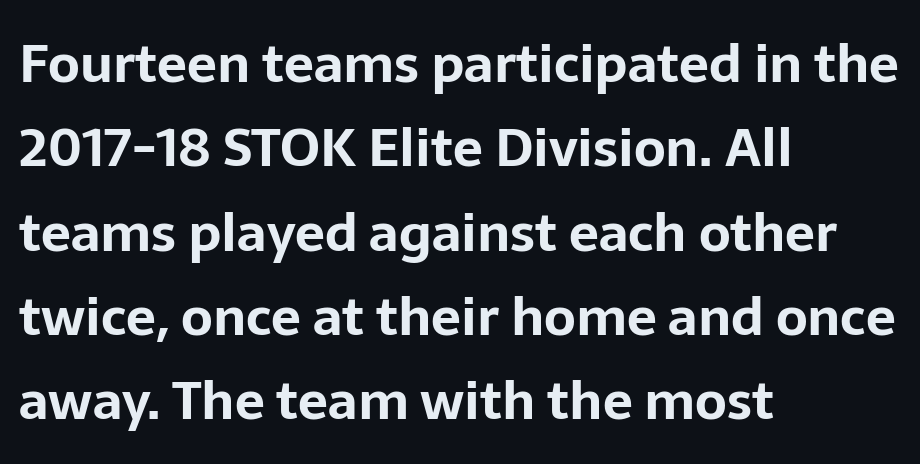
Compared with a centered layout, this one pins lines to the left instead. Rendered with straight, roman letterforms. The face used here is proportionally spaced, like ordinary book or web type. Does extra space separate the letters? No, they use regular spacing. Rule under the text: the space is simply empty.
